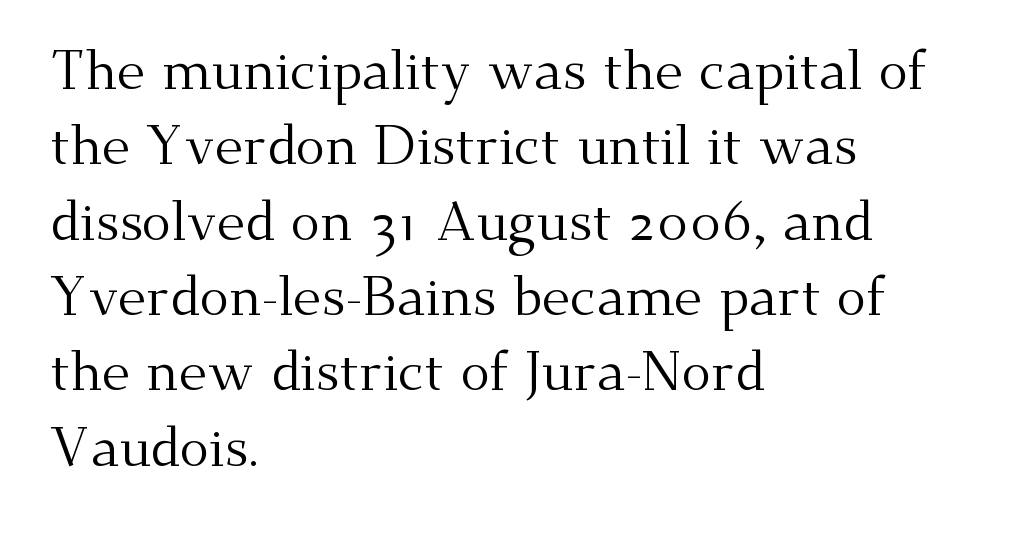
{"serif": "yes", "italic": "no", "bold": "no", "weight": "regular", "width": "normal", "stroke_contrast": "medium", "x_height": "small", "monospaced": "no", "underline": "no", "align": "left", "line_spacing": "normal", "line_spacing_ratio": 1.37, "letter_spacing": "normal", "letter_spacing_em": 0.0, "glyph_px": 55}
